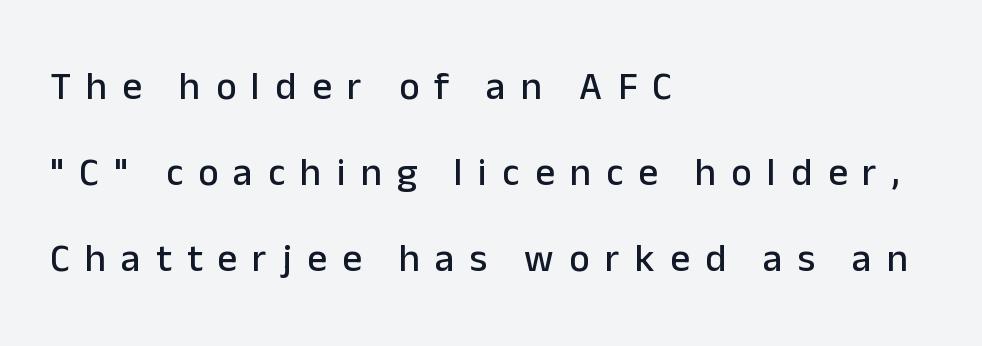
Q: Is the text italic (slanted)? A: No, it is upright.
Q: Is the typeface a serif or a sans-serif typeface? A: Sans-serif.
Q: Is the text underlined? A: No.
Q: How is the paragraph aligned? A: Left-aligned.
Q: Is the spacing between letters normal or unusually wide? A: Unusually wide.
Q: Is the spacing between lines tight, normal or loose? A: Loose.
Q: Width (condensed, normal, or wide)? A: Normal.
Q: Stroke contrast? A: Low.
Q: x-height? A: Medium.
Q: Monospaced? A: No.
